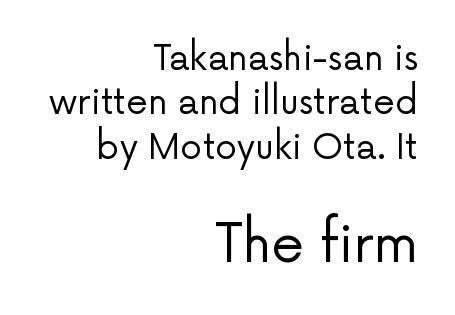
The image shows 53 px regular-weight sans-serif type, upright; set right-aligned, normal line spacing (1.27x), normal letter spacing, not underlined; the second (bottom) block is 1.51x larger; low stroke contrast and a medium x-height.
